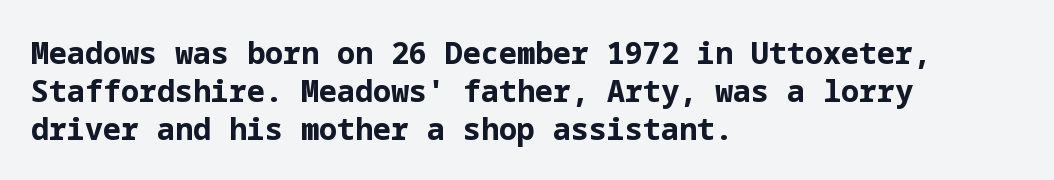
The image shows 30 px bold sans-serif type, upright; set left-aligned, normal line spacing (1.26x), normal letter spacing, not underlined; low stroke contrast and a medium x-height.
